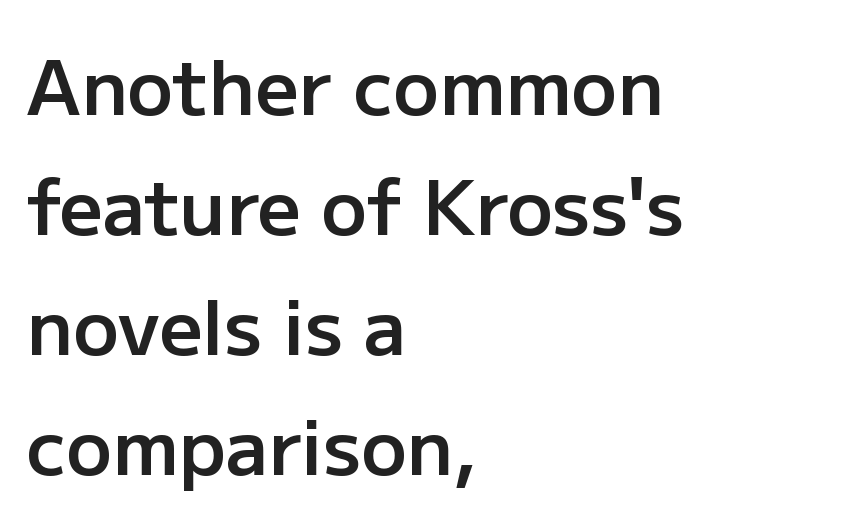
{"serif": "no", "italic": "no", "bold": "semi", "weight": "semibold", "width": "normal", "stroke_contrast": "low", "x_height": "medium", "monospaced": "no", "underline": "no", "align": "left", "line_spacing": "normal", "line_spacing_ratio": 1.58, "letter_spacing": "normal", "letter_spacing_em": 0.0, "glyph_px": 76}
